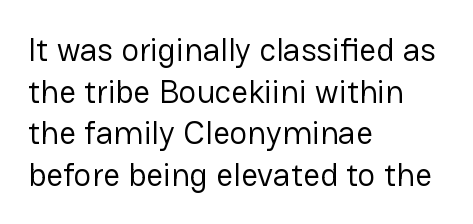
The weight would be labelled regular, book, light, or lighter still. These lines keep a tight, regular rhythm from letter to letter. The rendering uses natural spacing where letterforms have individual widths. A bare baseline throughout the passage. The typesetter chose a ragged-right arrangement here. The font's upright variant was chosen for this text.
